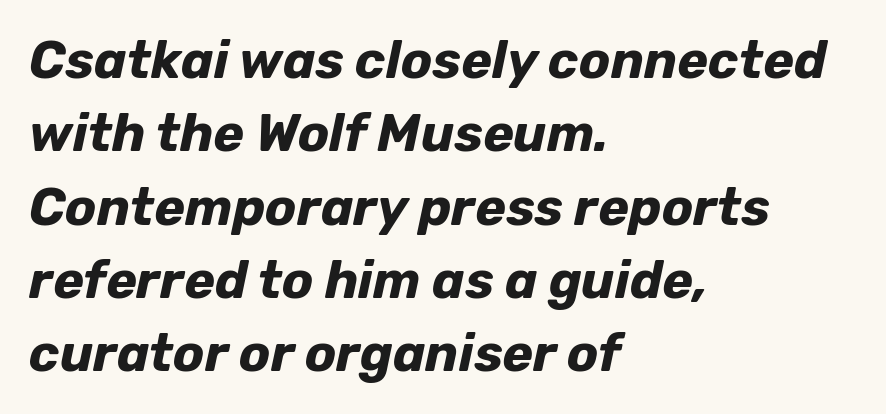
{"italic": "yes", "lean": "right", "slant_degrees": 12, "bold": "yes", "weight": "bold", "width": "normal", "stroke_contrast": "low", "x_height": "medium", "monospaced": "no", "underline": "no", "align": "left", "line_spacing": "normal", "line_spacing_ratio": 1.41, "letter_spacing": "normal", "letter_spacing_em": 0.0, "glyph_px": 52}
